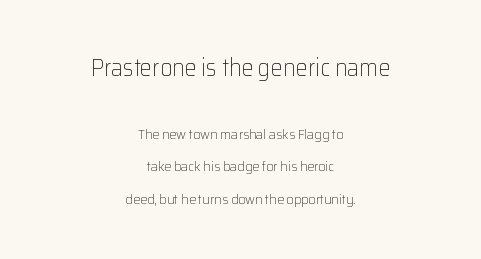
{"italic": "no", "bold": "no", "underline": "no", "align": "center", "line_spacing": "loose", "line_spacing_ratio": 2.32, "letter_spacing": "normal", "letter_spacing_em": 0.0, "larger_block": "first", "size_ratio": 1.71, "glyph_px": 24}
